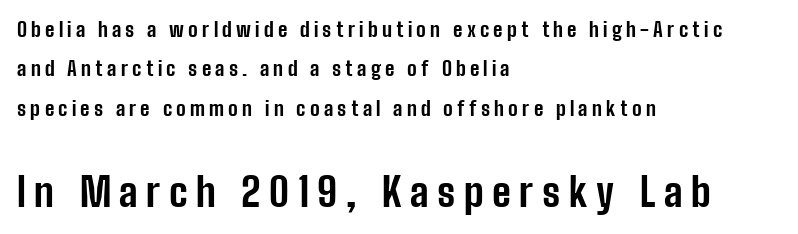
Q: Is the text bold? A: Yes.
Q: Is the text italic (slanted)? A: No, it is upright.
Q: Is the typeface a serif or a sans-serif typeface? A: Sans-serif.
Q: Is the text underlined? A: No.
Q: How is the paragraph aligned? A: Left-aligned.
Q: Is the spacing between letters normal or unusually wide? A: Unusually wide.
Q: Is the spacing between lines tight, normal or loose? A: Loose.
Q: Which block of text is set in a larger size, the first (top) or the second (bottom)? A: The second (bottom) one.
Q: Width (condensed, normal, or wide)? A: Condensed.
Q: Stroke contrast? A: Low.
Q: x-height? A: Medium.
Q: Monospaced? A: No.
